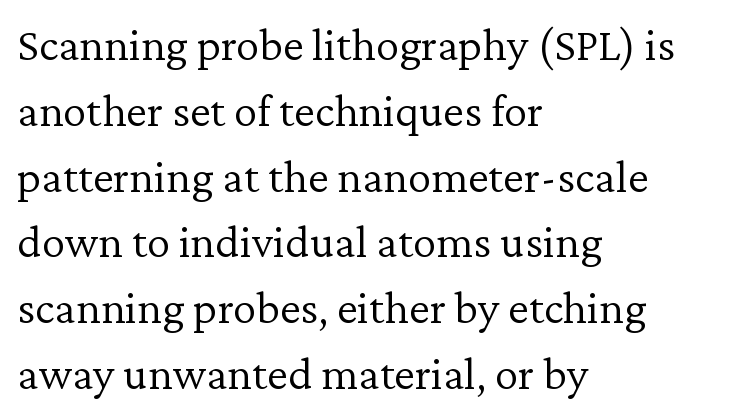
{"serif": "yes", "italic": "no", "bold": "no", "weight": "light", "width": "normal", "stroke_contrast": "low", "x_height": "medium", "monospaced": "no", "underline": "no", "align": "left", "line_spacing": "normal", "line_spacing_ratio": 1.4, "letter_spacing": "normal", "letter_spacing_em": 0.0, "glyph_px": 47}
